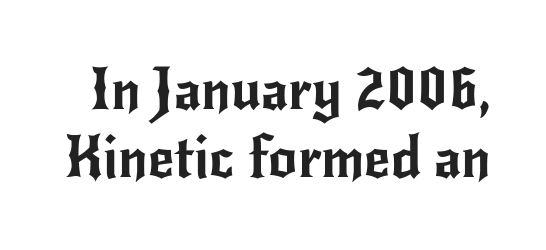
Q: Is the text italic (slanted)? A: No, it is upright.
Q: Is the typeface a serif or a sans-serif typeface? A: Sans-serif.
Q: Is the text underlined? A: No.
Q: Is the spacing between letters normal or unusually wide? A: Normal.
Q: Width (condensed, normal, or wide)? A: Normal.
Q: Stroke contrast? A: Low.
Q: x-height? A: Small.
Q: Monospaced? A: No.
